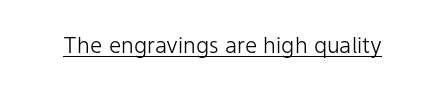
Q: Is the text bold? A: No.
Q: Is the text italic (slanted)? A: No, it is upright.
Q: Is the text underlined? A: Yes.
Q: Is the spacing between letters normal or unusually wide? A: Normal.
